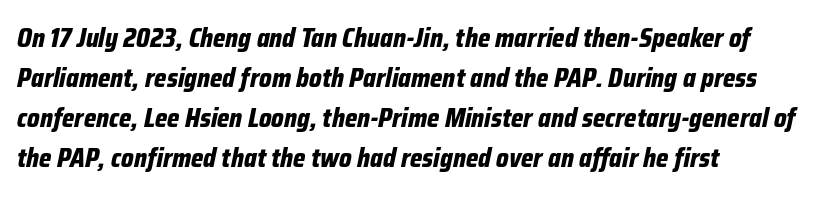
The image shows 26 px bold type, italic (leaning right); set left-aligned, normal line spacing (1.54x), normal letter spacing, not underlined.
